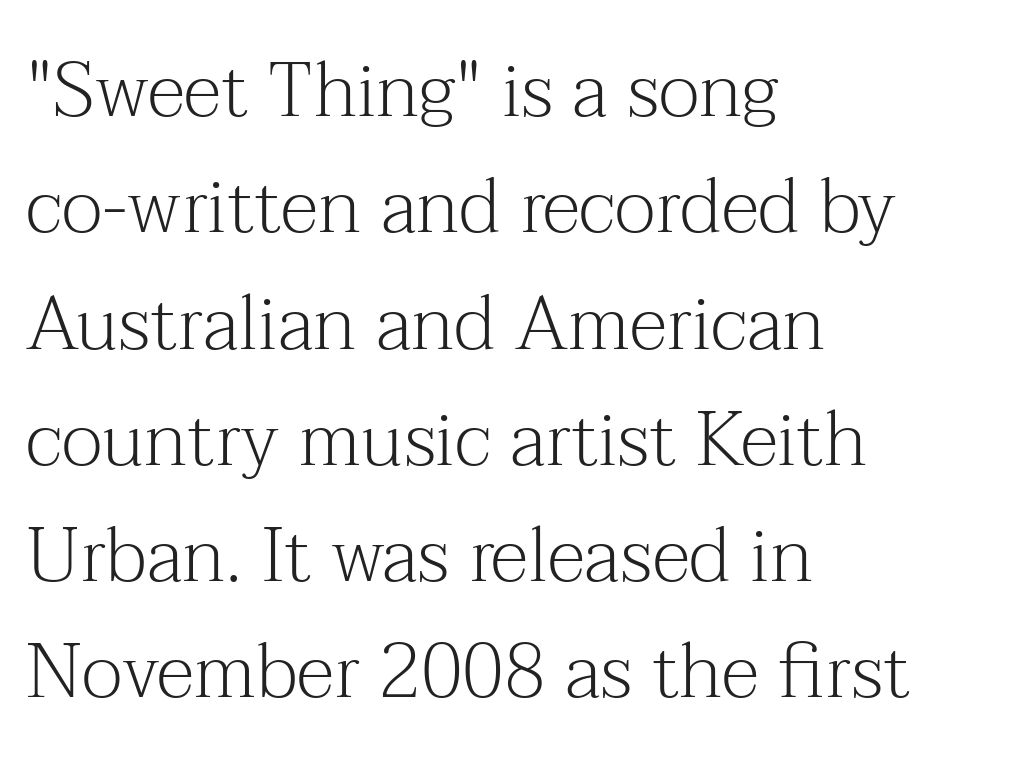
Q: Is the text bold? A: No.
Q: Is the text italic (slanted)? A: No, it is upright.
Q: Is the typeface a serif or a sans-serif typeface? A: Serif.
Q: Is the text underlined? A: No.
Q: How is the paragraph aligned? A: Left-aligned.
Q: Is the spacing between letters normal or unusually wide? A: Normal.
Q: Is the spacing between lines tight, normal or loose? A: Normal.
Q: Width (condensed, normal, or wide)? A: Normal.
Q: Stroke contrast? A: Medium.
Q: x-height? A: Medium.
Q: Monospaced? A: No.
